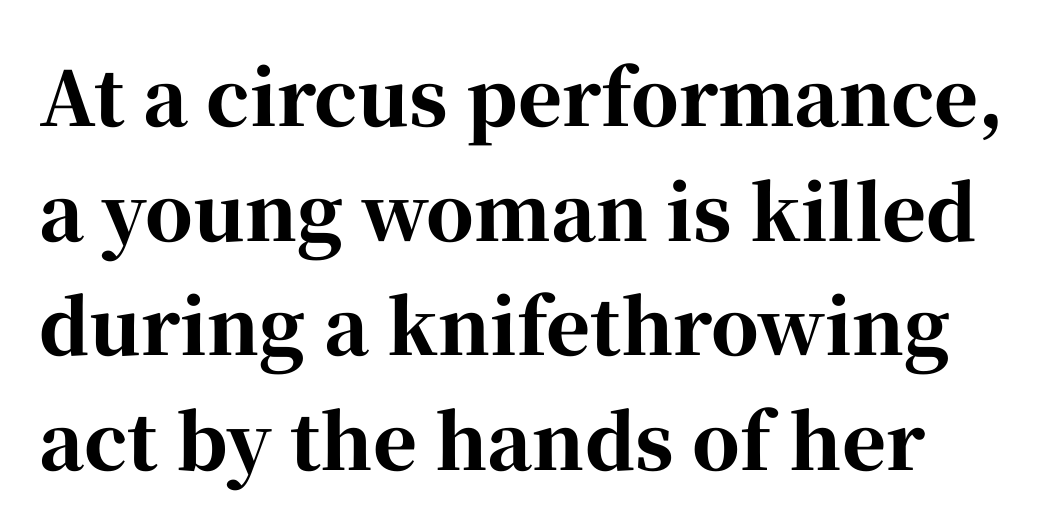
{"serif": "yes", "italic": "no", "bold": "yes", "weight": "bold", "width": "normal", "stroke_contrast": "high", "x_height": "medium", "monospaced": "no", "underline": "no", "line_spacing": "normal", "line_spacing_ratio": 1.53, "letter_spacing": "normal", "letter_spacing_em": 0.0, "glyph_px": 75}
